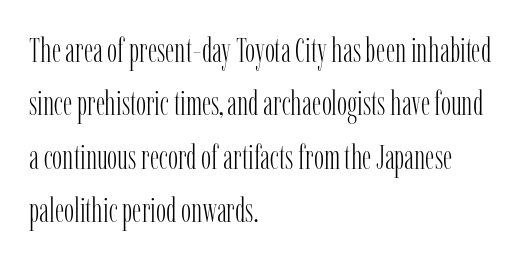
Q: Is the text bold? A: No.
Q: Is the text italic (slanted)? A: No, it is upright.
Q: Is the typeface a serif or a sans-serif typeface? A: Serif.
Q: Is the text underlined? A: No.
Q: How is the paragraph aligned? A: Left-aligned.
Q: Is the spacing between letters normal or unusually wide? A: Normal.
Q: Is the spacing between lines tight, normal or loose? A: Normal.
Q: Width (condensed, normal, or wide)? A: Condensed.
Q: Stroke contrast? A: Low.
Q: x-height? A: Medium.
Q: Monospaced? A: No.
